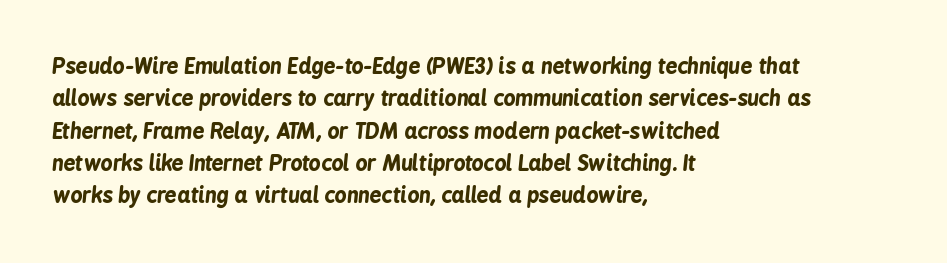
Q: Is the text bold? A: Yes.
Q: Is the text italic (slanted)? A: Yes, it leans right by about 6 degrees.
Q: Is the text underlined? A: No.
Q: How is the paragraph aligned? A: Left-aligned.
Q: Is the spacing between letters normal or unusually wide? A: Normal.
Q: Is the spacing between lines tight, normal or loose? A: Normal.
